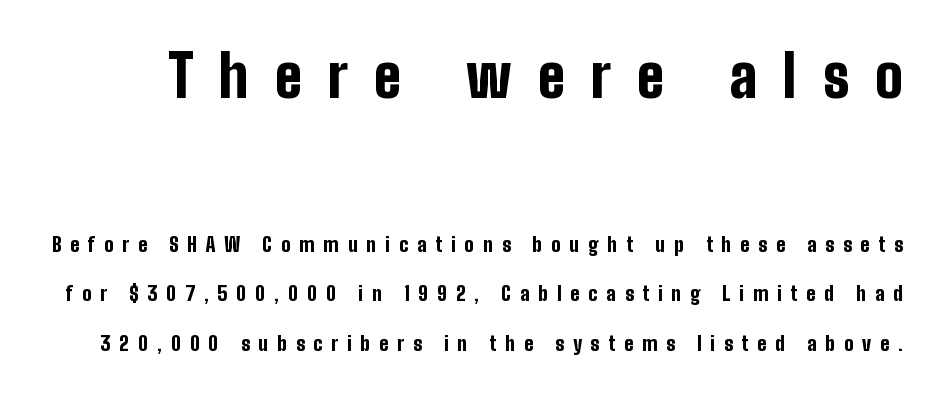
The passage shown is typed in a proportional face where columns would drift. Typesetter's note — upper block bumped up in size, lower block left smaller. The letters carry no serifs — their stems end cleanly without finishing strokes. Italic: no, the glyphs are upright roman. Display-style spreading of the glyphs; the letterfit is very open.
